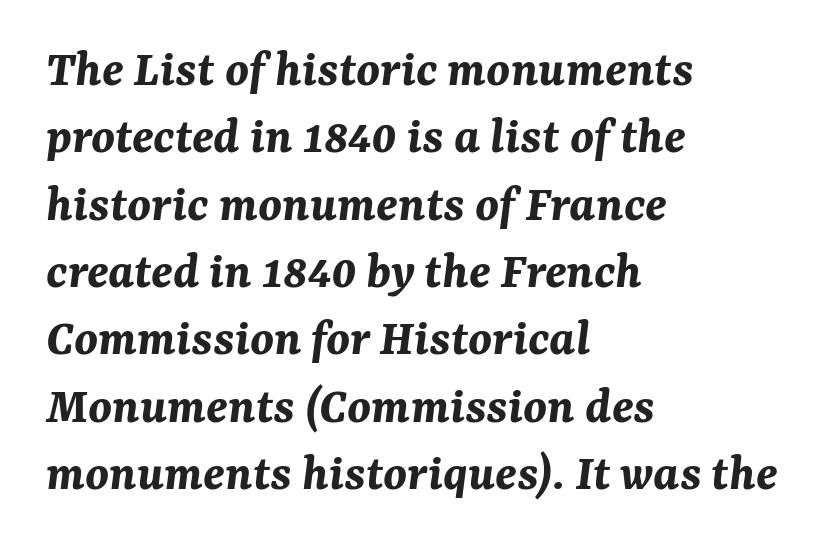
Q: Is the text bold? A: Yes.
Q: Is the text italic (slanted)? A: Yes, it leans right by about 7 degrees.
Q: Is the text underlined? A: No.
Q: How is the paragraph aligned? A: Left-aligned.
Q: Is the spacing between letters normal or unusually wide? A: Normal.
Q: Is the spacing between lines tight, normal or loose? A: Normal.
Q: Width (condensed, normal, or wide)? A: Normal.
Q: Stroke contrast? A: Medium.
Q: x-height? A: Medium.
Q: Monospaced? A: No.
